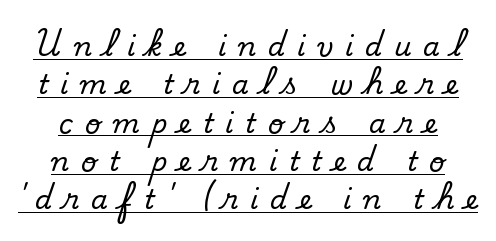
Q: Is the text bold? A: No.
Q: Is the text underlined? A: Yes.
Q: How is the paragraph aligned? A: Centered.
Q: Is the spacing between letters normal or unusually wide? A: Unusually wide.
Q: Is the spacing between lines tight, normal or loose? A: Normal.
